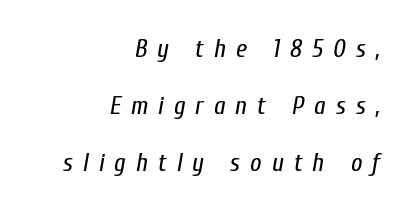
{"italic": "yes", "lean": "right", "slant_degrees": 10, "bold": "no", "underline": "no", "align": "right", "line_spacing": "loose", "line_spacing_ratio": 2.29, "letter_spacing": "wide", "letter_spacing_em": 0.4, "glyph_px": 25}
